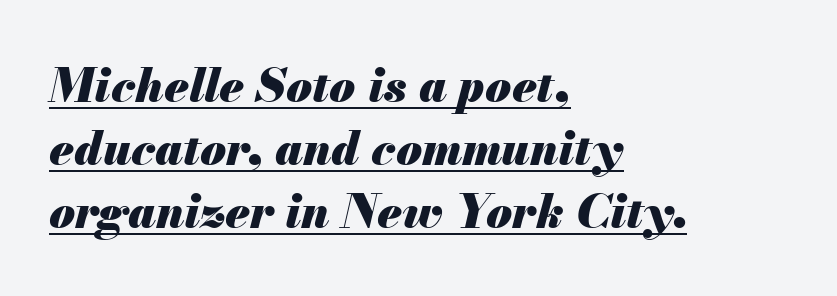
The image shows 47 px heavy type, italic (leaning right); set left-aligned, normal line spacing (1.34x), normal letter spacing, underlined; medium stroke contrast and a small x-height.
